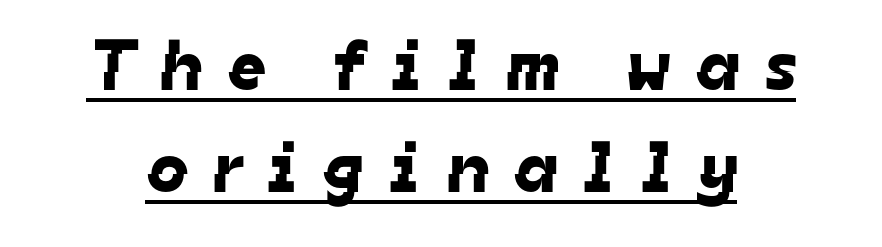
Think of a printed novel: that variable character pitch is what you see here. A typographer would call this underscored text. The rows are spaced the way most documents space them. To sum up the face: it is a sans, with no serifs. Does extra space separate the letters? Yes, quite a lot of it.
